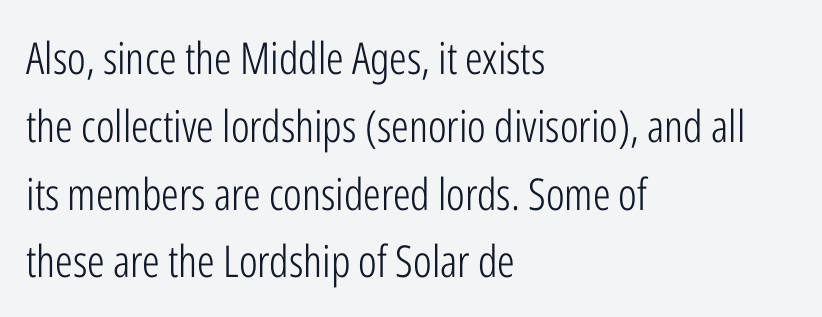
The tracking reads as untouched default to a designer's eye. Is this a sans? Yes — the strokes have no serifs. Summary of vertical rhythm: regular, with standard interline spacing. Any mark beneath the type? The region is blank. Proportional: the letters do not fall into vertical columns.
